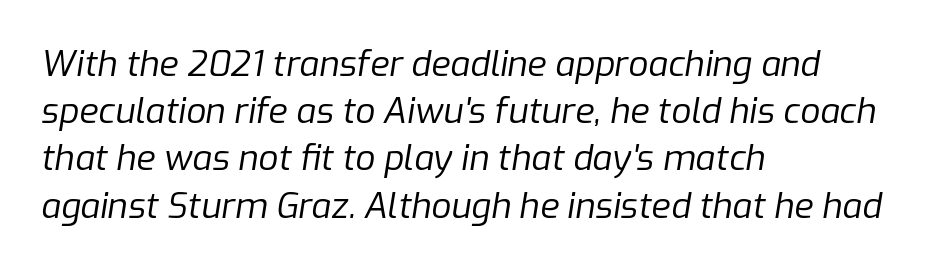
The lines in this sample share a left origin and differ only in where they stop. In terms of leading, this rendering sits right in the middle. The lettering tilts uniformly, giving the passage an italic look. A bare baseline throughout the passage.
